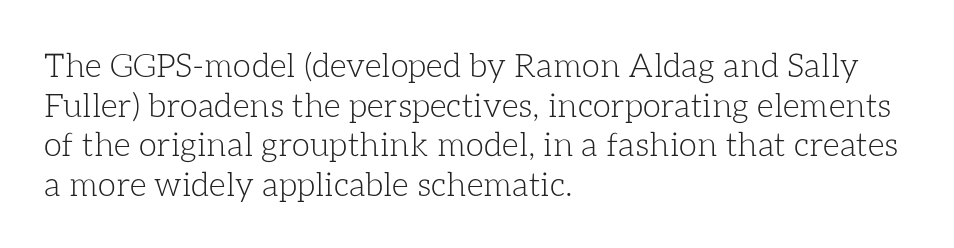
The image shows 33 px light type, upright; set left-aligned, line spacing 1.2x, normal letter spacing, not underlined; low stroke contrast and a medium x-height.
